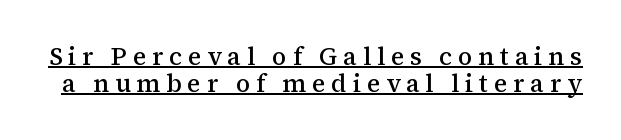
Cramped leading. These lines were composed using upright roman letters. I'd describe the lettering as semibold — firm but not a full bold. Emphasis is given by a line drawn under the lettering. The passage shown has open, widely tracked lettering throughout.
